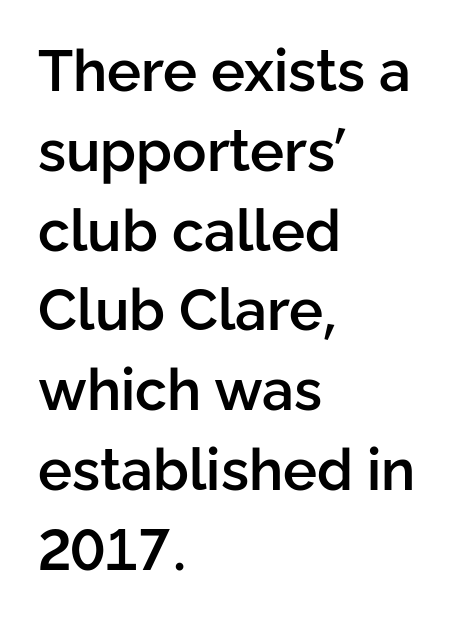
In CSS terms this would be text-align: left. A typesetter would call this proportional, since set widths differ per character. This is moderately heavy type, rendered in semibold. Stroke terminals: plain, sans-serif.
